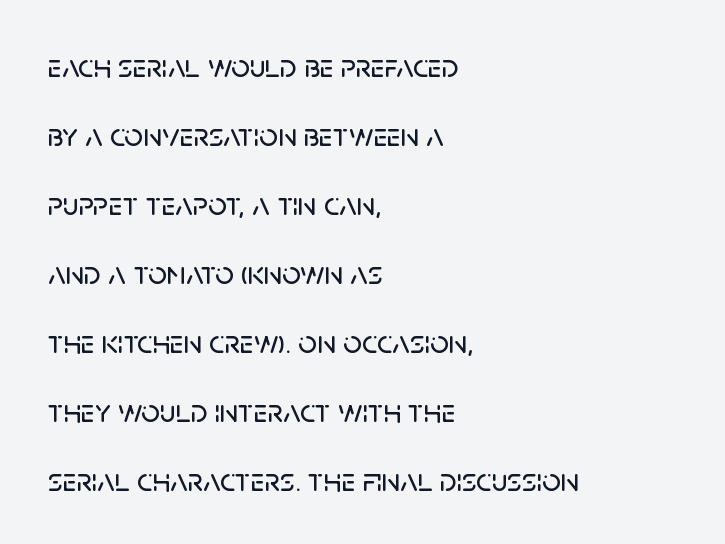
Widely set lines give the paragraph a tall, airy silhouette. The face used here is rendered with its standard letterfit. Words float on clear page, feet unadorned. Observe the absence of serifs on each vertical stroke in this sample. Ordinary non-slanted type is in use. The rag falls on the right side of this text block.
